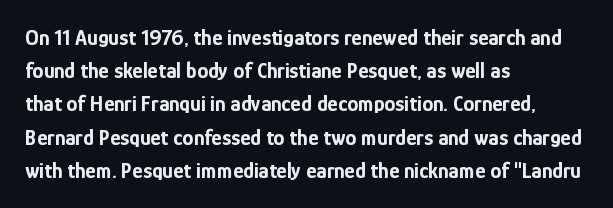
{"italic": "no", "bold": "yes", "underline": "no", "align": "left", "line_spacing": "normal", "line_spacing_ratio": 1.51, "letter_spacing": "normal", "letter_spacing_em": 0.0, "glyph_px": 22}
